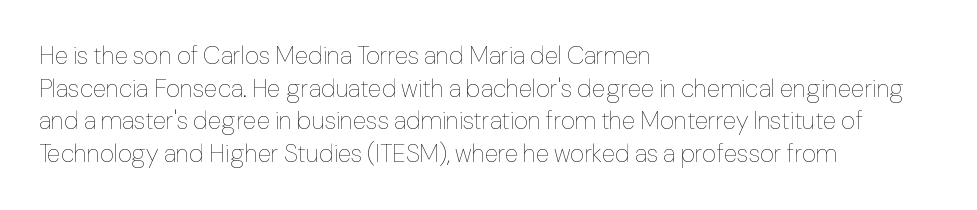
{"italic": "no", "bold": "no", "underline": "no", "align": "left", "line_spacing": "normal", "line_spacing_ratio": 1.31, "letter_spacing": "normal", "letter_spacing_em": 0.0, "glyph_px": 25}
